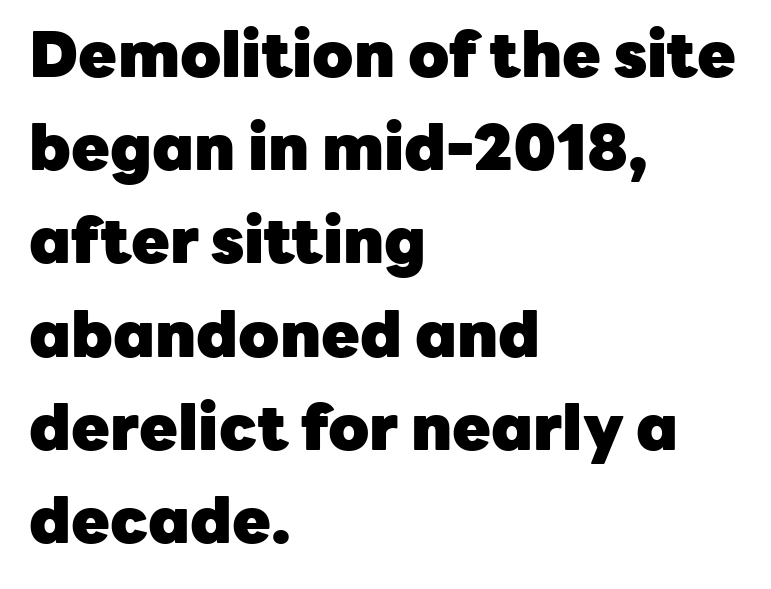
Q: Is the text bold? A: Yes.
Q: Is the text italic (slanted)? A: No, it is upright.
Q: Is the typeface a serif or a sans-serif typeface? A: Sans-serif.
Q: Is the text underlined? A: No.
Q: How is the paragraph aligned? A: Left-aligned.
Q: Is the spacing between letters normal or unusually wide? A: Normal.
Q: Is the spacing between lines tight, normal or loose? A: Normal.
Q: Width (condensed, normal, or wide)? A: Normal.
Q: Stroke contrast? A: Low.
Q: x-height? A: Medium.
Q: Monospaced? A: No.
